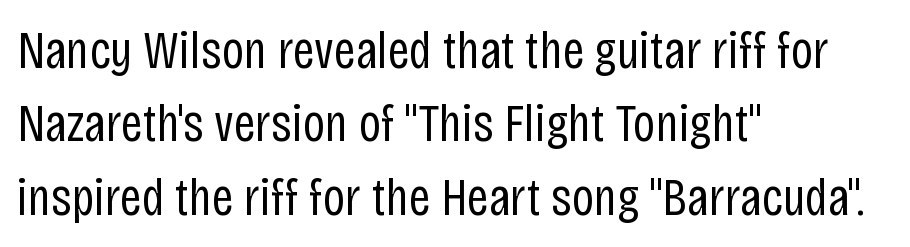
The image shows 54 px regular-weight, condensed sans-serif type, upright; set left-aligned, normal line spacing (1.36x), normal letter spacing, not underlined; low stroke contrast and a large x-height.
